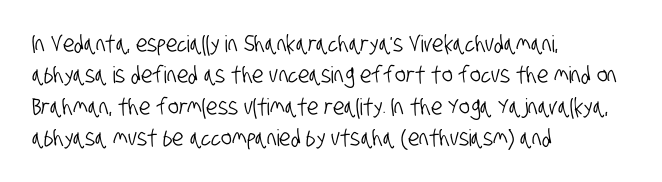
The image shows 23 px text type; set left-aligned, normal line spacing (1.36x), normal letter spacing, not underlined.
